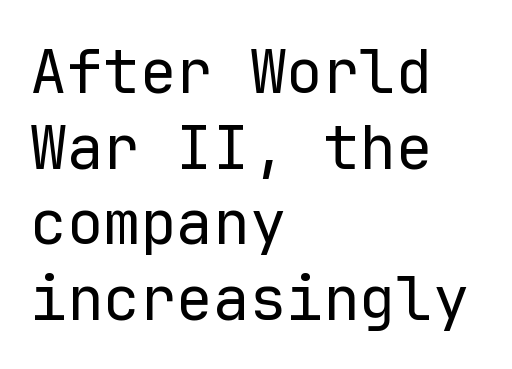
Q: Is the text bold? A: No.
Q: Is the text italic (slanted)? A: No, it is upright.
Q: Is the typeface a serif or a sans-serif typeface? A: Sans-serif.
Q: Is the text underlined? A: No.
Q: How is the paragraph aligned? A: Left-aligned.
Q: Is the spacing between letters normal or unusually wide? A: Normal.
Q: Width (condensed, normal, or wide)? A: Normal.
Q: Stroke contrast? A: Low.
Q: x-height? A: Medium.
Q: Monospaced? A: Yes.
